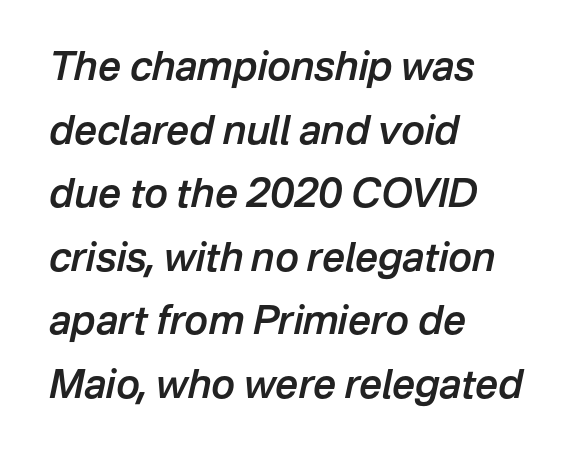
Q: Is the text bold? A: Semi-bold.
Q: Is the text italic (slanted)? A: Yes, it leans right by about 12 degrees.
Q: Is the text underlined? A: No.
Q: How is the paragraph aligned? A: Left-aligned.
Q: Is the spacing between letters normal or unusually wide? A: Normal.
Q: Is the spacing between lines tight, normal or loose? A: Normal.
Q: Width (condensed, normal, or wide)? A: Normal.
Q: Stroke contrast? A: Low.
Q: x-height? A: Medium.
Q: Monospaced? A: No.
